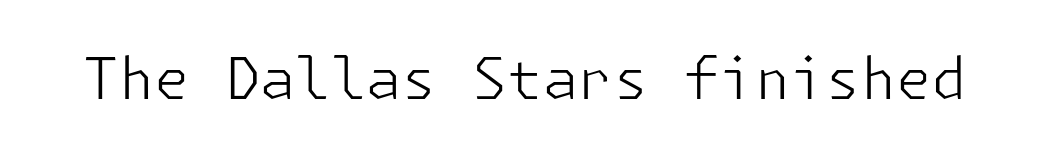
{"serif": "no", "italic": "no", "bold": "no", "weight": "light", "width": "normal", "stroke_contrast": "low", "x_height": "medium", "underline": "no", "letter_spacing": "normal", "letter_spacing_em": 0.0, "glyph_px": 57}
